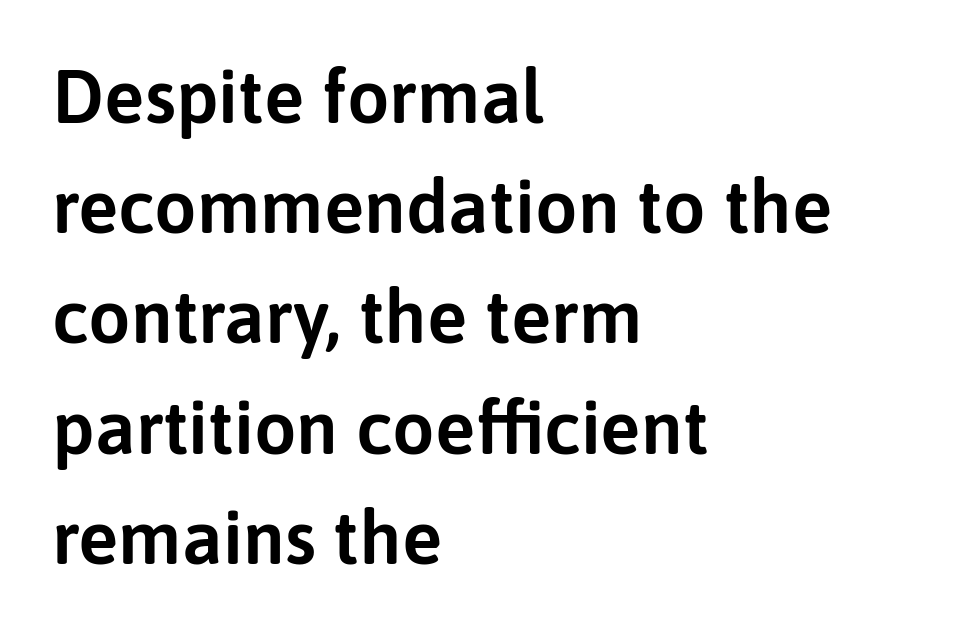
The image shows 75 px sans-serif type, upright; set left-aligned, normal line spacing (1.47x), normal letter spacing, not underlined; low stroke contrast and a medium x-height.
